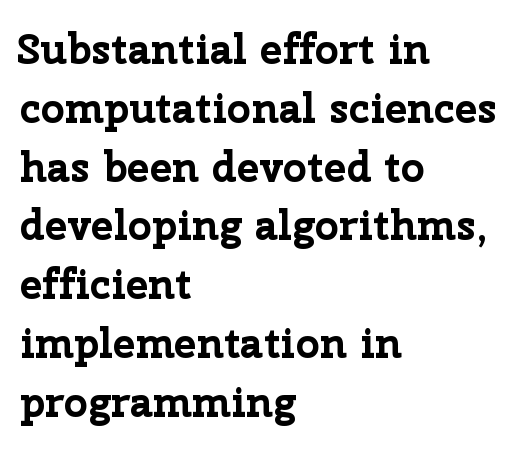
Q: Is the text bold? A: Yes.
Q: Is the text italic (slanted)? A: No, it is upright.
Q: Is the typeface a serif or a sans-serif typeface? A: Sans-serif.
Q: Is the text underlined? A: No.
Q: How is the paragraph aligned? A: Left-aligned.
Q: Is the spacing between letters normal or unusually wide? A: Normal.
Q: Is the spacing between lines tight, normal or loose? A: Normal.
Q: Width (condensed, normal, or wide)? A: Normal.
Q: Stroke contrast? A: Low.
Q: x-height? A: Medium.
Q: Monospaced? A: No.
